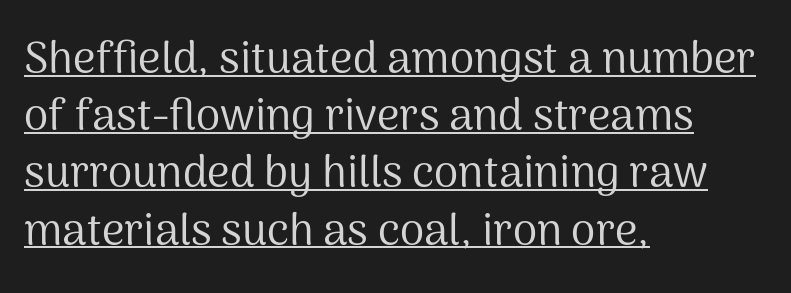
These lines are set flush left with a ragged right edge. Regarding serifs, this sample does without them. Each new line begins a customary step beneath the previous one. The string is rendered with underlining switched on.
